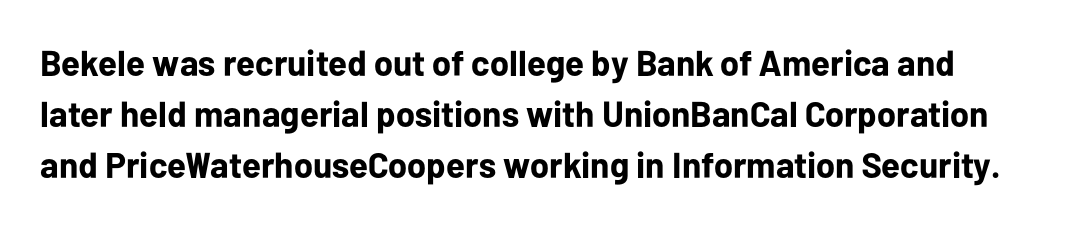
Q: Is the text bold? A: Yes.
Q: Is the text italic (slanted)? A: No, it is upright.
Q: Is the typeface a serif or a sans-serif typeface? A: Sans-serif.
Q: Is the text underlined? A: No.
Q: Is the spacing between letters normal or unusually wide? A: Normal.
Q: Is the spacing between lines tight, normal or loose? A: Normal.
Q: Width (condensed, normal, or wide)? A: Normal.
Q: Stroke contrast? A: Low.
Q: x-height? A: Medium.
Q: Monospaced? A: No.
